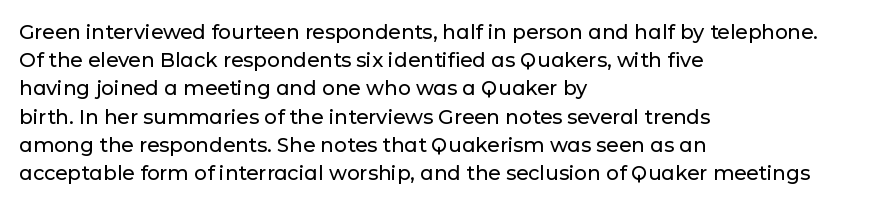
Quick note: interline space is typical. Layout note: lines flush left. The tracking reads as untouched default to a designer's eye. The passage shown is not underscored anywhere. The type sits square on the baseline with zero lean.
